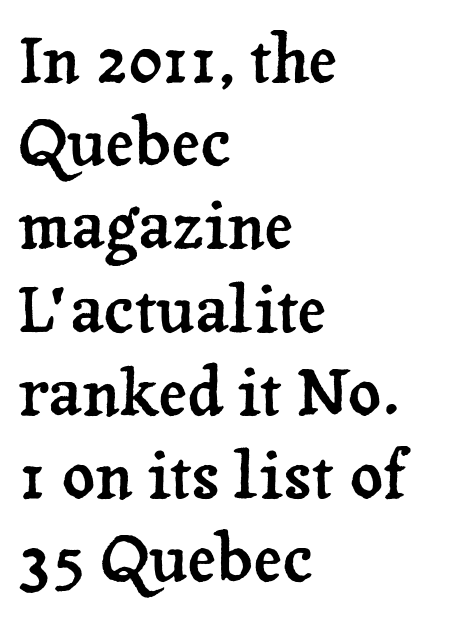
Q: Is the text italic (slanted)? A: No, it is upright.
Q: Is the typeface a serif or a sans-serif typeface? A: Serif.
Q: Is the text underlined? A: No.
Q: How is the paragraph aligned? A: Left-aligned.
Q: Is the spacing between letters normal or unusually wide? A: Normal.
Q: Is the spacing between lines tight, normal or loose? A: Normal.
Q: Width (condensed, normal, or wide)? A: Normal.
Q: Stroke contrast? A: Low.
Q: x-height? A: Medium.
Q: Monospaced? A: No.
